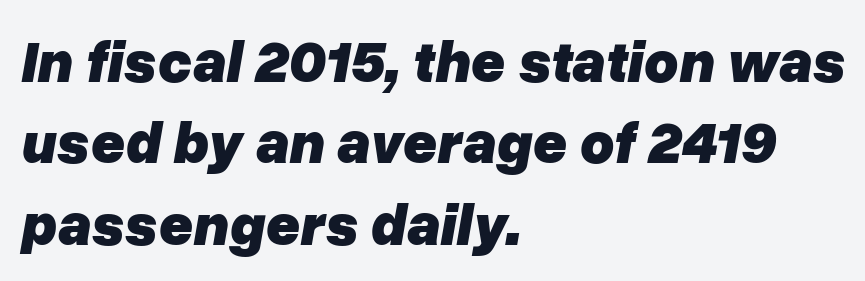
Q: Is the text bold? A: Yes.
Q: Is the text italic (slanted)? A: Yes, it leans right by about 10 degrees.
Q: Is the text underlined? A: No.
Q: How is the paragraph aligned? A: Left-aligned.
Q: Is the spacing between letters normal or unusually wide? A: Normal.
Q: Is the spacing between lines tight, normal or loose? A: Normal.
Q: Width (condensed, normal, or wide)? A: Normal.
Q: Stroke contrast? A: Low.
Q: x-height? A: Medium.
Q: Monospaced? A: No.
